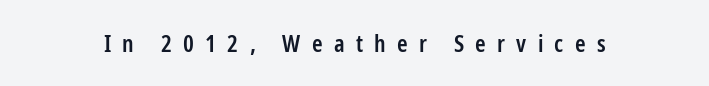
Substantial extra tracking has been applied to these lines. Tall strokes in this sample are plumb rather than angled. Glance below the letters and you will spot only blank space. Heft: intermediate — a semibold.
